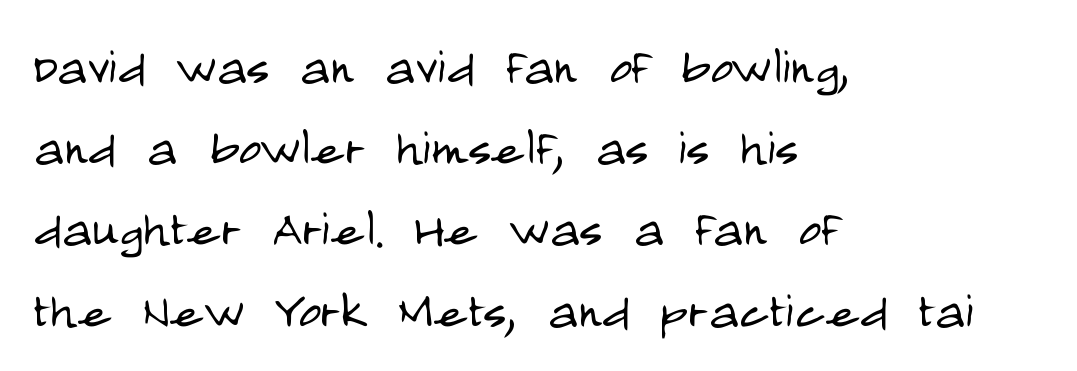
Q: Is the text bold? A: No.
Q: Is the text italic (slanted)? A: No, it is upright.
Q: Is the typeface a serif or a sans-serif typeface? A: Sans-serif.
Q: Is the text underlined? A: No.
Q: How is the paragraph aligned? A: Left-aligned.
Q: Is the spacing between letters normal or unusually wide? A: Normal.
Q: Is the spacing between lines tight, normal or loose? A: Normal.
Q: Width (condensed, normal, or wide)? A: Condensed.
Q: Stroke contrast? A: Low.
Q: x-height? A: Large.
Q: Monospaced? A: No.
